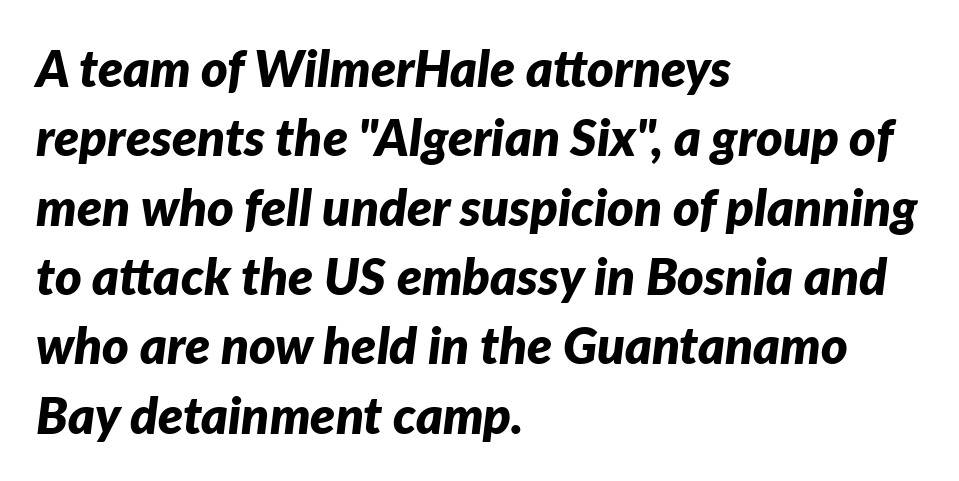
{"italic": "yes", "lean": "right", "slant_degrees": 7, "bold": "yes", "weight": "bold", "width": "normal", "stroke_contrast": "low", "x_height": "medium", "monospaced": "no", "underline": "no", "align": "left", "line_spacing": "normal", "line_spacing_ratio": 1.36, "letter_spacing": "normal", "letter_spacing_em": 0.0, "glyph_px": 51}
